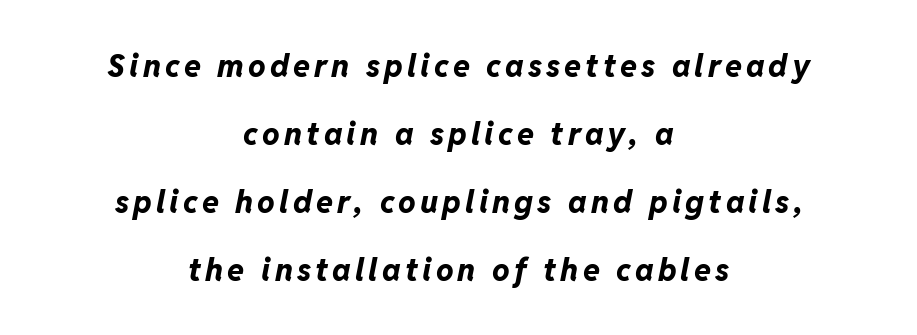
Q: Is the text bold? A: Yes.
Q: Is the text italic (slanted)? A: Yes, it leans right by about 11 degrees.
Q: Is the text underlined? A: No.
Q: How is the paragraph aligned? A: Centered.
Q: Is the spacing between lines tight, normal or loose? A: Loose.
Q: Width (condensed, normal, or wide)? A: Normal.
Q: Stroke contrast? A: Low.
Q: x-height? A: Medium.
Q: Monospaced? A: No.
